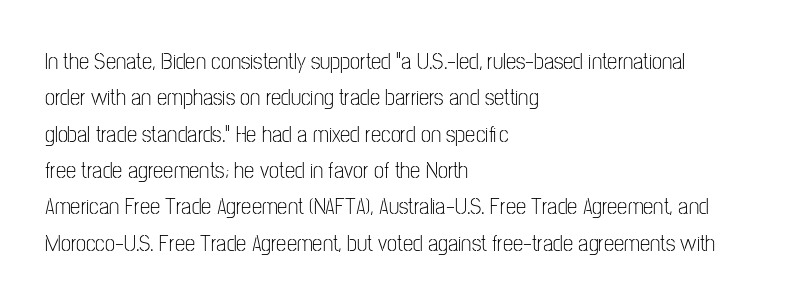
{"italic": "no", "bold": "no", "underline": "no", "align": "left", "line_spacing": "normal", "line_spacing_ratio": 1.58, "letter_spacing": "normal", "letter_spacing_em": 0.0, "glyph_px": 23}
